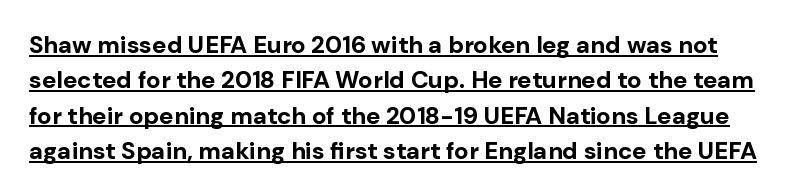
The image shows 24 px bold type, upright; set normal line spacing (1.47x), normal letter spacing, underlined.
